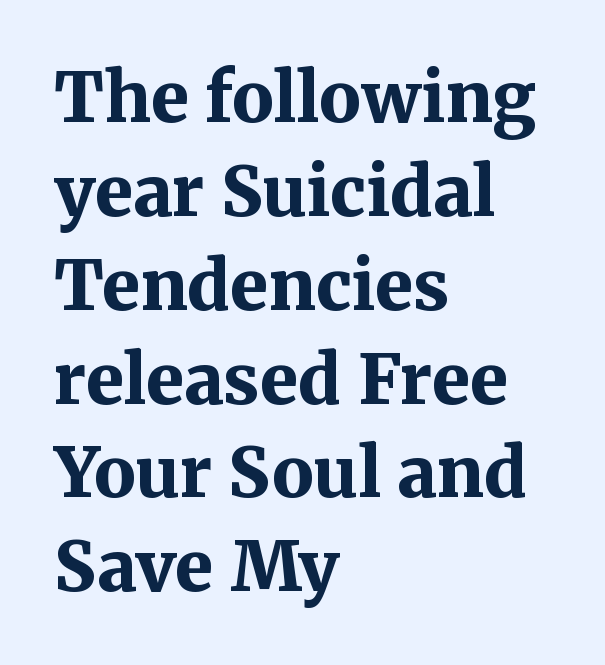
The letters stand straight up with perfectly vertical stems. Regarding leading, the lines here are spaced in the standard way. Line beginnings align vertically; line endings do not. This sample uses a serif face.
